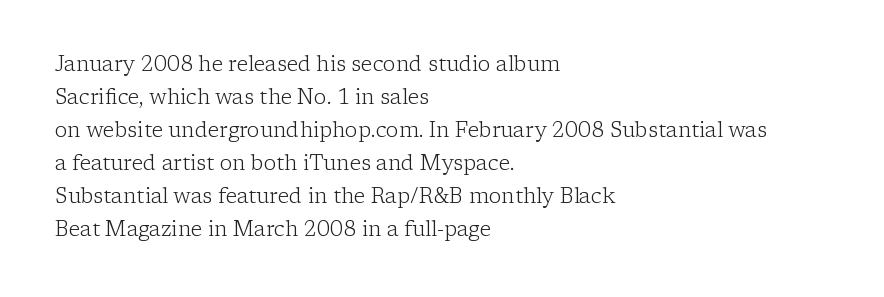
The image shows 21 px text type, upright; set left-aligned, normal line spacing (1.57x), normal letter spacing, not underlined.
